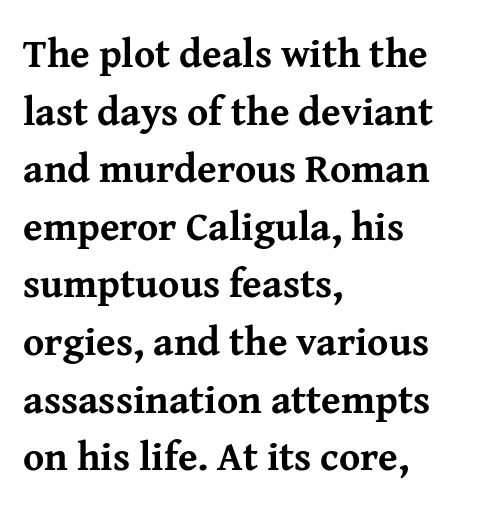
Q: Is the text bold? A: Yes.
Q: Is the text italic (slanted)? A: No, it is upright.
Q: Is the typeface a serif or a sans-serif typeface? A: Serif.
Q: Is the text underlined? A: No.
Q: How is the paragraph aligned? A: Left-aligned.
Q: Is the spacing between letters normal or unusually wide? A: Normal.
Q: Is the spacing between lines tight, normal or loose? A: Normal.
Q: Width (condensed, normal, or wide)? A: Normal.
Q: Stroke contrast? A: Medium.
Q: x-height? A: Medium.
Q: Monospaced? A: No.
